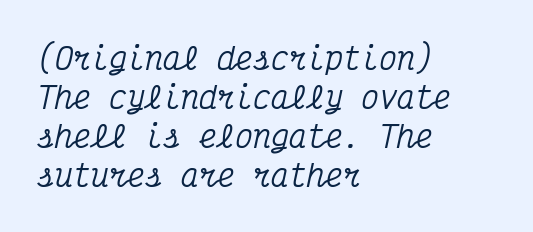
The image shows 30 px condensed serif type, italic (leaning right), monospaced; set left-aligned, normal line spacing (1.3x), normal letter spacing, not underlined; medium stroke contrast and a medium x-height.
